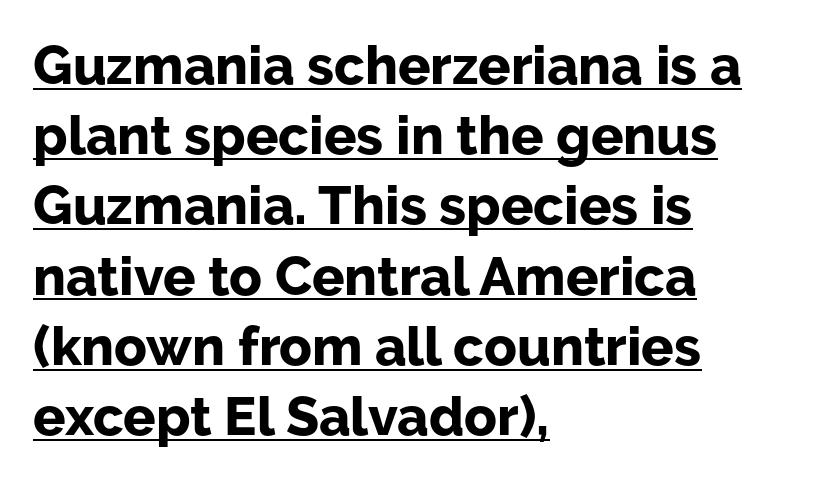
The image shows 54 px bold sans-serif type, upright; set left-aligned, normal line spacing (1.3x), normal letter spacing, underlined; low stroke contrast and a medium x-height.
